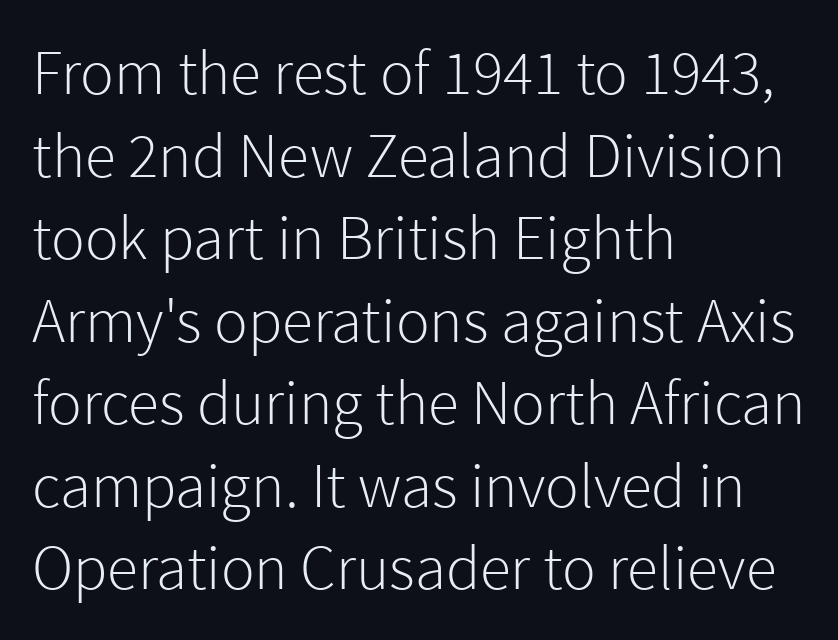
Decoration check: the copy has no underline. Reading down the block, your eye returns to a fixed left position each line. The leading is moderate, giving the passage an even texture. The letters stand upright; this is a roman face. The cut favours lightness, reaching ordinary text weight at its darkest.
